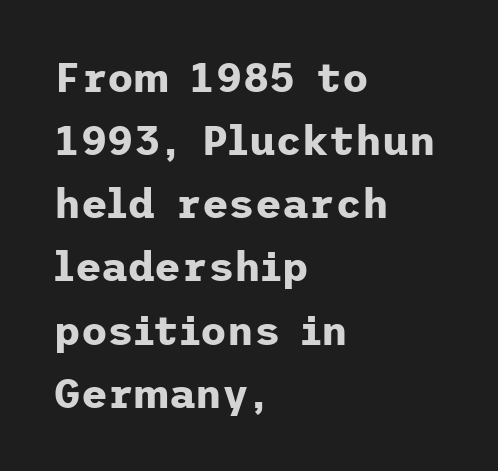
Its strokes are broad and dark, the hallmark of bold type. Visually the block forms a straight wall on the left and a jagged coastline on the right. Baseline-to-baseline distance is the conventional proportion of letter height. Underlining? Definitely not there. The face used here is a sans, in the tradition of grotesques and geometrics. Vertical strokes here are truly vertical.
